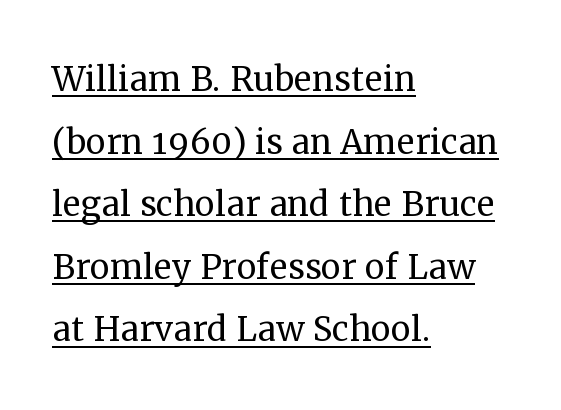
This rendering uses left alignment, leaving the right contour irregular. The passage shown stacks its lines at a standard gap. The rendering uses natural spacing where letterforms have individual widths. Posture: upright roman.
